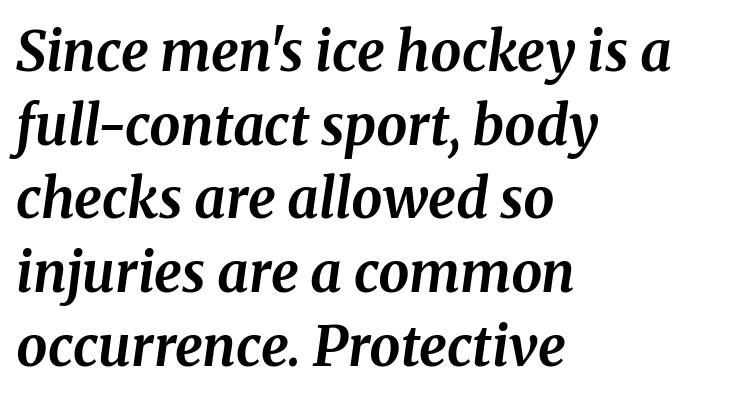
Notice how the stems are inclined rather than vertical — that's the hallmark of italics. Students, this is bold: see how much ink each stroke carries. How would I describe the line gaps? Plain and ordinary. Note the varied advance widths — an 'i' is clearly narrower than an 'm'. Honestly, the letter spacing is just normal — you wouldn't notice it. This rendering employs a face with finishing strokes, i.e., a serif.
